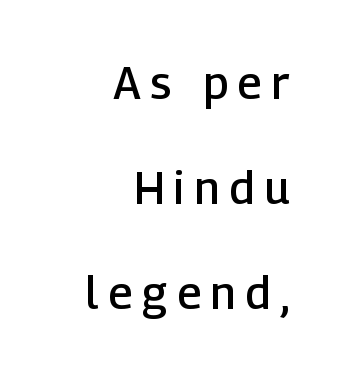
Q: Is the text bold? A: Semi-bold.
Q: Is the text italic (slanted)? A: No, it is upright.
Q: Is the typeface a serif or a sans-serif typeface? A: Sans-serif.
Q: Is the text underlined? A: No.
Q: How is the paragraph aligned? A: Right-aligned.
Q: Is the spacing between letters normal or unusually wide? A: Unusually wide.
Q: Is the spacing between lines tight, normal or loose? A: Loose.
Q: Width (condensed, normal, or wide)? A: Normal.
Q: Stroke contrast? A: Low.
Q: x-height? A: Medium.
Q: Monospaced? A: No.
